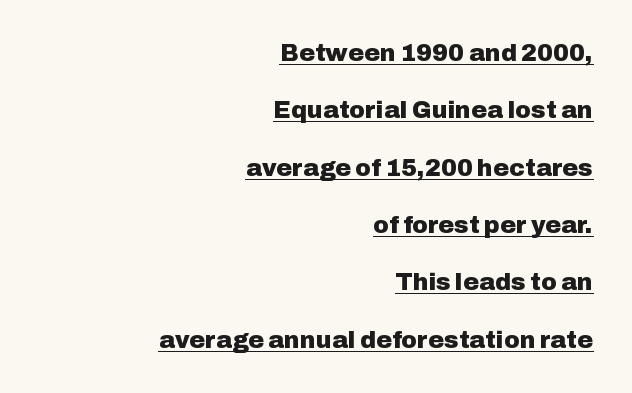
Q: Is the text bold? A: Yes.
Q: Is the text italic (slanted)? A: No, it is upright.
Q: Is the text underlined? A: Yes.
Q: How is the paragraph aligned? A: Right-aligned.
Q: Is the spacing between letters normal or unusually wide? A: Normal.
Q: Is the spacing between lines tight, normal or loose? A: Loose.
